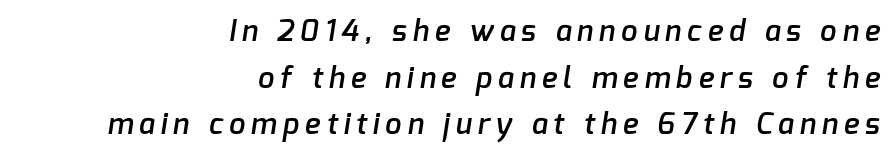
Plain, unruled lines of type. Semibold letterforms, between regular and bold. This block has exactly the height ordinary leading produces. Right-aligned paragraph, ragged on the left.
